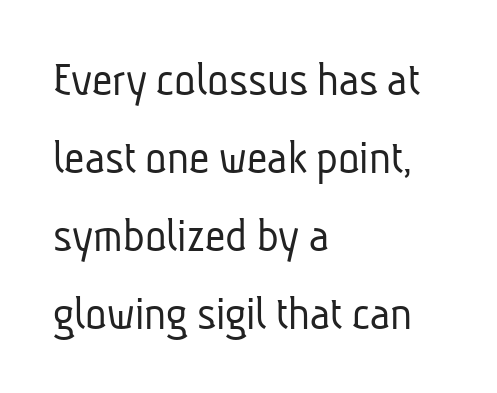
Compared with typical paragraphs, the rows here are spaced about the same. The gaps between neighbouring characters are ordinary and unremarkable. Looks like regular typesetting: each glyph gets only the width it needs. Unmarked baselines from the first word to the last. This is not heavy type; no bold has been used. Where is the straight margin? On the left.
